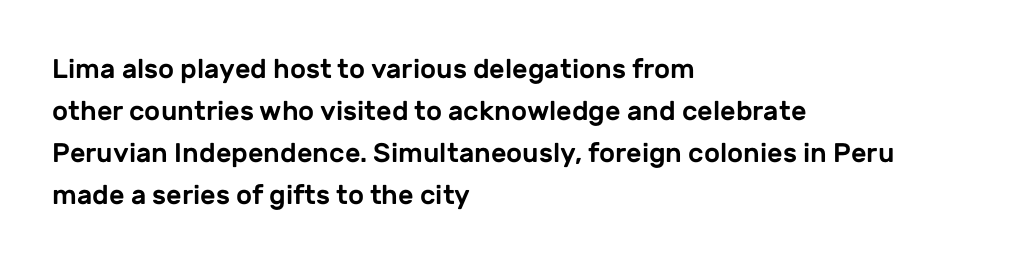
Q: Is the text italic (slanted)? A: No, it is upright.
Q: Is the text underlined? A: No.
Q: How is the paragraph aligned? A: Left-aligned.
Q: Is the spacing between letters normal or unusually wide? A: Normal.
Q: Is the spacing between lines tight, normal or loose? A: Normal.
